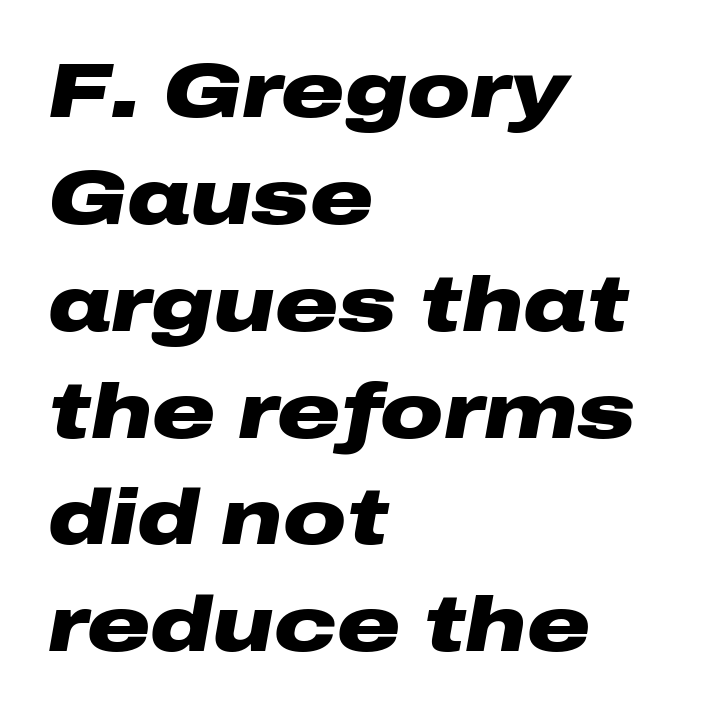
In terms of posture, this sample is oblique. The letterforms sit shoulder to shoulder at normal distance. Unmarked baselines from the first word to the last. Strong, thick strokes mark this as bold type. A typesetter would call this proportional, since set widths differ per character.
